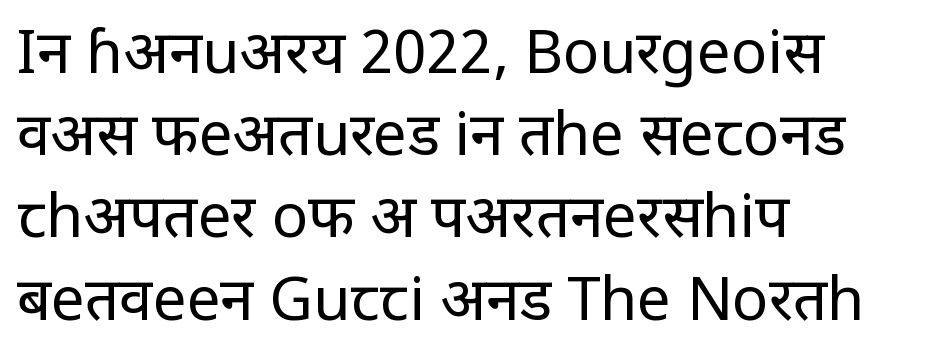
{"serif": "no", "italic": "no", "bold": "no", "weight": "regular", "width": "condensed", "stroke_contrast": "low", "x_height": "large", "monospaced": "no", "underline": "no", "align": "left", "line_spacing": "normal", "line_spacing_ratio": 1.37, "letter_spacing": "normal", "letter_spacing_em": 0.0, "glyph_px": 60}
